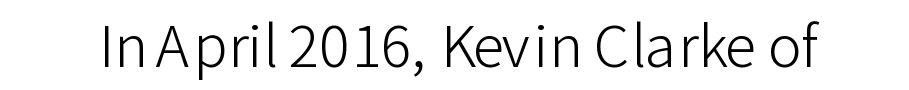
The image shows 57 px light sans-serif type, upright; set normal letter spacing, not underlined; low stroke contrast and a medium x-height.
